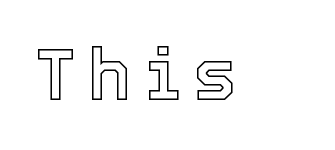
Q: Is the text italic (slanted)? A: No, it is upright.
Q: Is the text underlined? A: No.
Q: Width (condensed, normal, or wide)? A: Normal.
Q: x-height? A: Medium.
Q: Monospaced? A: No.
